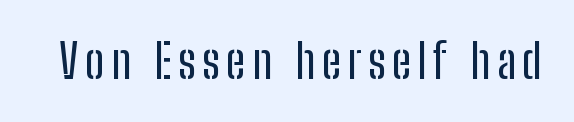
{"serif": "no", "italic": "no", "width": "condensed", "stroke_contrast": "low", "x_height": "medium", "monospaced": "no", "underline": "no", "glyph_px": 47}
